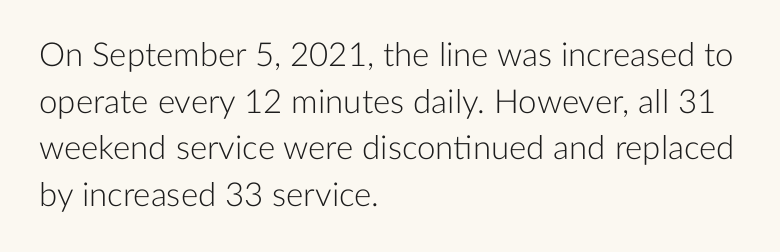
{"serif": "no", "italic": "no", "bold": "no", "weight": "light", "width": "normal", "stroke_contrast": "low", "x_height": "medium", "monospaced": "no", "underline": "no", "align": "left", "line_spacing": "normal", "line_spacing_ratio": 1.41, "letter_spacing": "normal", "letter_spacing_em": 0.0, "glyph_px": 33}
